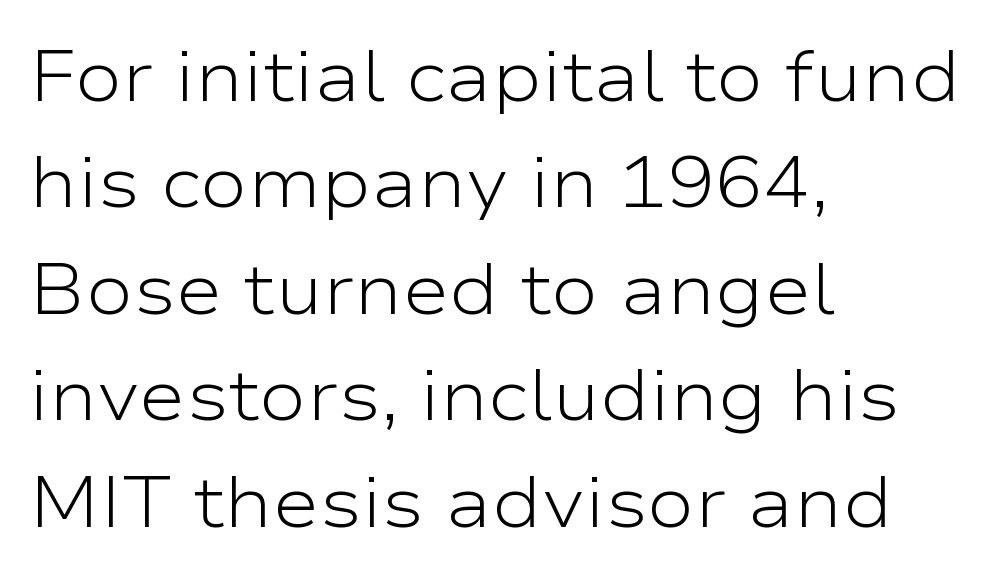
The image shows 71 px light, wide sans-serif type, upright; set left-aligned, normal line spacing (1.5x), normal letter spacing, not underlined; low stroke contrast and a medium x-height.
